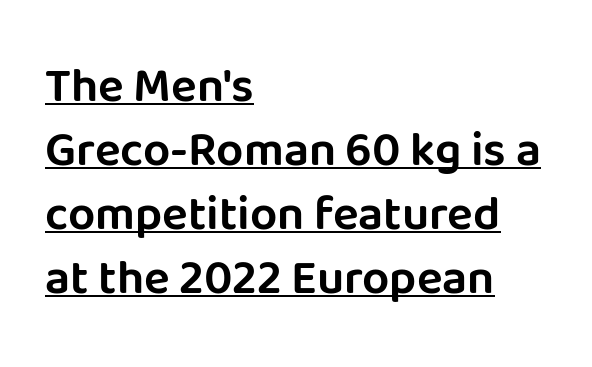
Q: Is the text italic (slanted)? A: No, it is upright.
Q: Is the typeface a serif or a sans-serif typeface? A: Sans-serif.
Q: Is the text underlined? A: Yes.
Q: How is the paragraph aligned? A: Left-aligned.
Q: Is the spacing between letters normal or unusually wide? A: Normal.
Q: Is the spacing between lines tight, normal or loose? A: Normal.
Q: Width (condensed, normal, or wide)? A: Normal.
Q: Stroke contrast? A: Low.
Q: x-height? A: Large.
Q: Monospaced? A: No.
